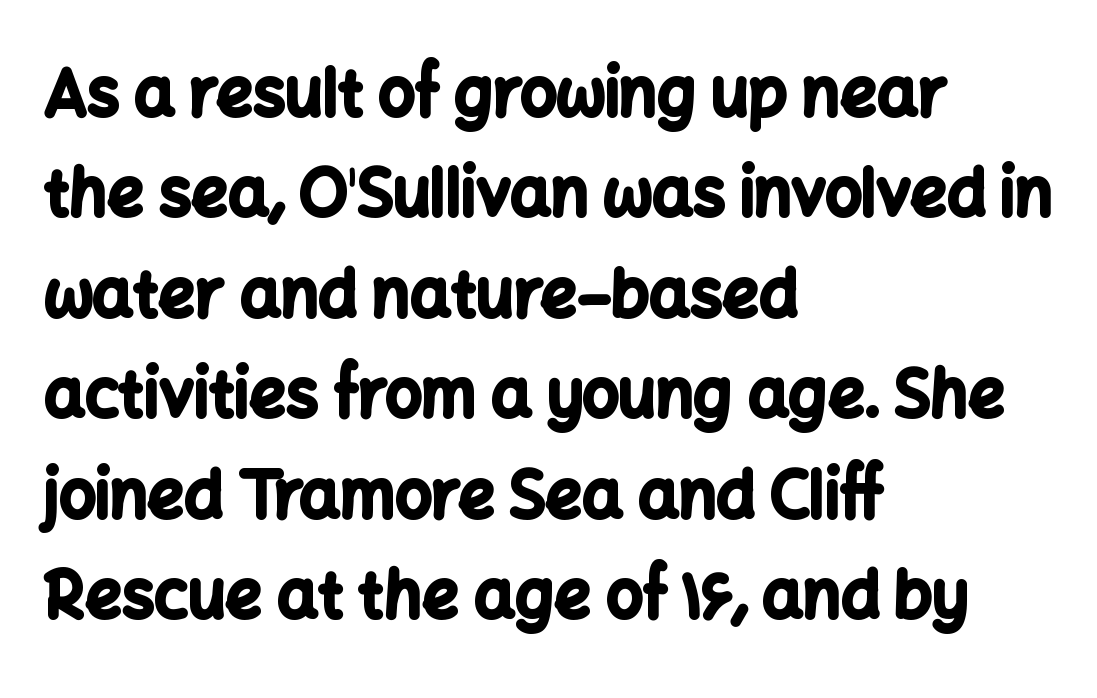
The image shows 64 px bold sans-serif type, upright; set left-aligned, normal line spacing (1.57x), normal letter spacing, not underlined; low stroke contrast and a medium x-height.
